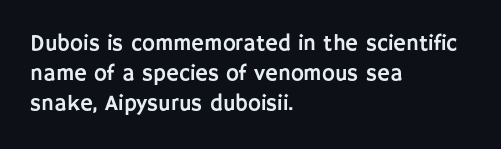
The image shows 22 px text type, upright; set left-aligned, normal line spacing (1.37x), normal letter spacing, not underlined.
